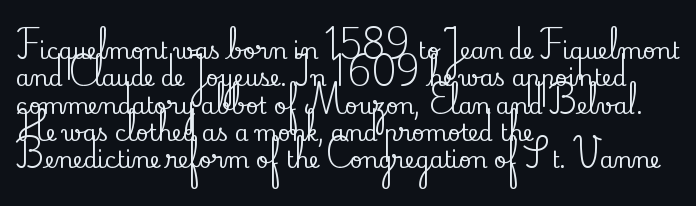
{"italic": "no", "underline": "no", "align": "left", "line_spacing_ratio": 1.24, "letter_spacing": "normal", "letter_spacing_em": 0.0, "glyph_px": 22}
